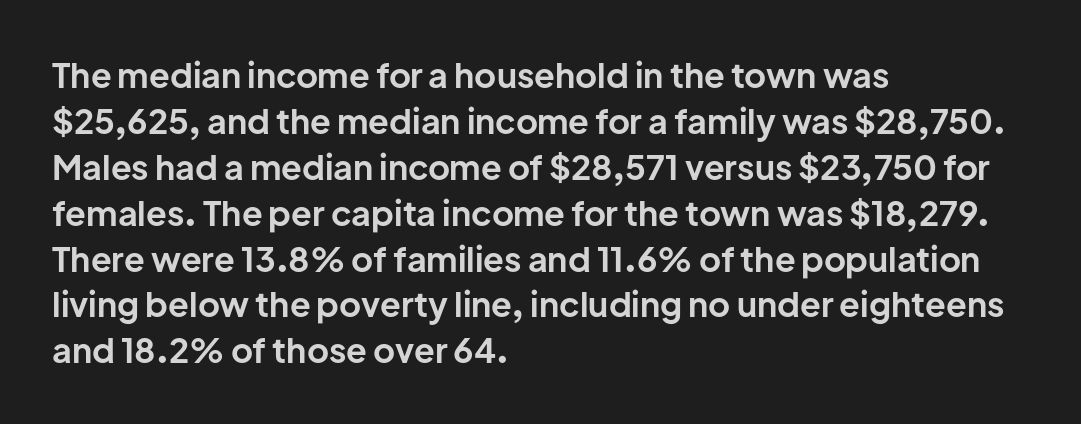
Q: Is the text bold? A: Yes.
Q: Is the text italic (slanted)? A: No, it is upright.
Q: Is the typeface a serif or a sans-serif typeface? A: Sans-serif.
Q: Is the text underlined? A: No.
Q: How is the paragraph aligned? A: Left-aligned.
Q: Is the spacing between letters normal or unusually wide? A: Normal.
Q: Is the spacing between lines tight, normal or loose? A: Normal.
Q: Width (condensed, normal, or wide)? A: Normal.
Q: Stroke contrast? A: Low.
Q: x-height? A: Medium.
Q: Monospaced? A: No.
